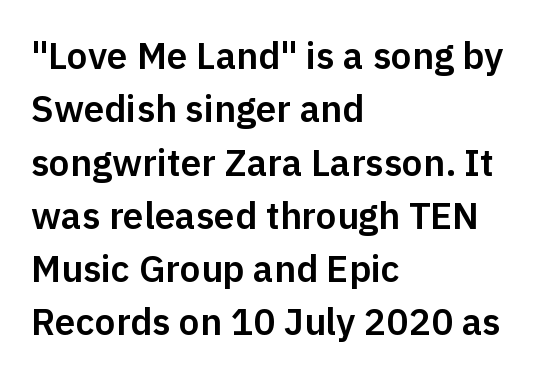
How are the letters spaced? Ordinarily, with no added tracking. The typesetter chose a ragged-right arrangement here. The area under the type is left untouched. This sample uses a sans-serif face. Varying glyph widths throughout — classic text-font behaviour.
